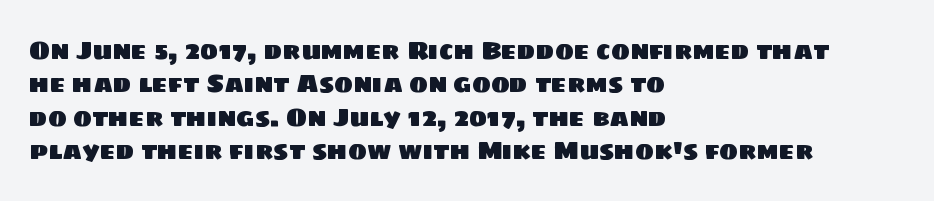
Line beginnings align vertically; line endings do not. Is the letter spacing exaggerated? No — it looks like the ordinary default. The designer left line spacing at the default. The string is rendered with underlining switched off.
